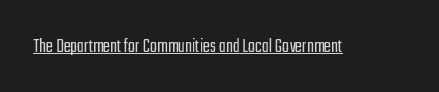
Q: Is the text bold? A: No.
Q: Is the text italic (slanted)? A: No, it is upright.
Q: Is the text underlined? A: Yes.
Q: Is the spacing between letters normal or unusually wide? A: Normal.
